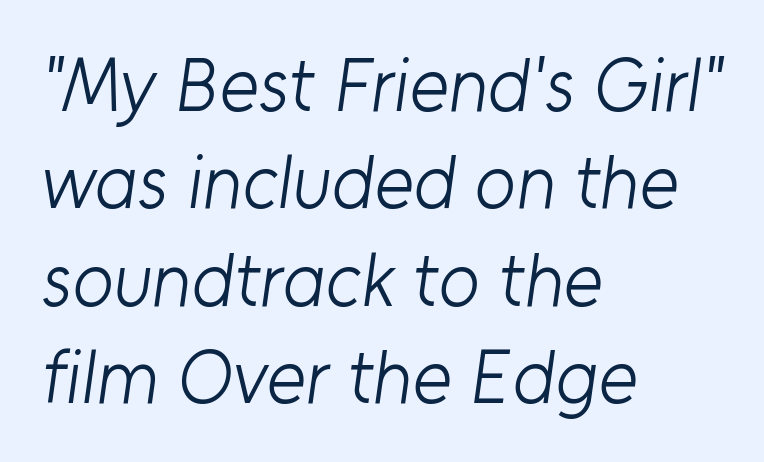
{"serif": "no", "bold": "no", "weight": "light", "width": "normal", "stroke_contrast": "low", "x_height": "medium", "monospaced": "no", "underline": "no", "align": "left", "line_spacing": "normal", "line_spacing_ratio": 1.3, "letter_spacing": "normal", "letter_spacing_em": 0.0, "glyph_px": 75}
